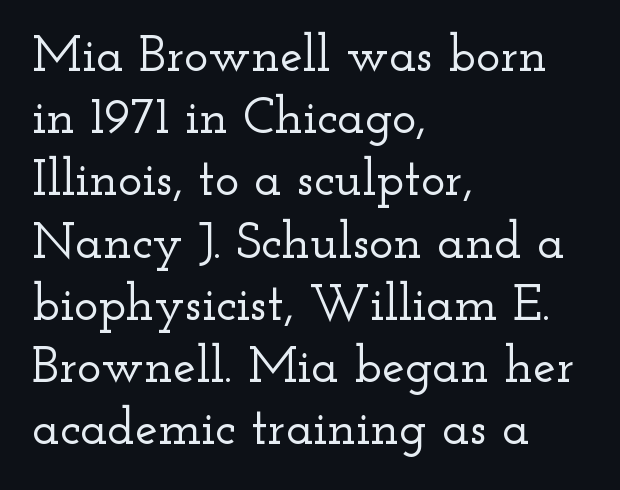
Q: Is the text italic (slanted)? A: No, it is upright.
Q: Is the typeface a serif or a sans-serif typeface? A: Serif.
Q: Is the text underlined? A: No.
Q: How is the paragraph aligned? A: Left-aligned.
Q: Is the spacing between letters normal or unusually wide? A: Normal.
Q: Width (condensed, normal, or wide)? A: Wide.
Q: Stroke contrast? A: Low.
Q: x-height? A: Small.
Q: Monospaced? A: No.
